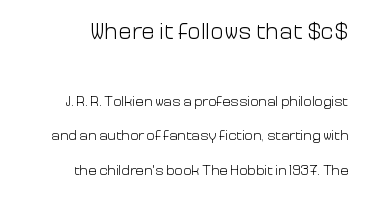
The image shows 23 px text type, upright; set right-aligned, loose line spacing (2.46x), normal letter spacing, not underlined; the first (top) block is 1.64x larger.
